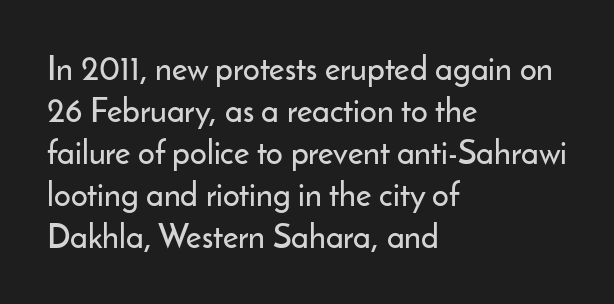
The passage shown has conventional tracking throughout. Beneath every word, the page is bare. Designer's note — italics off, roman on. Casual observation: everything's shoved over to the left.
